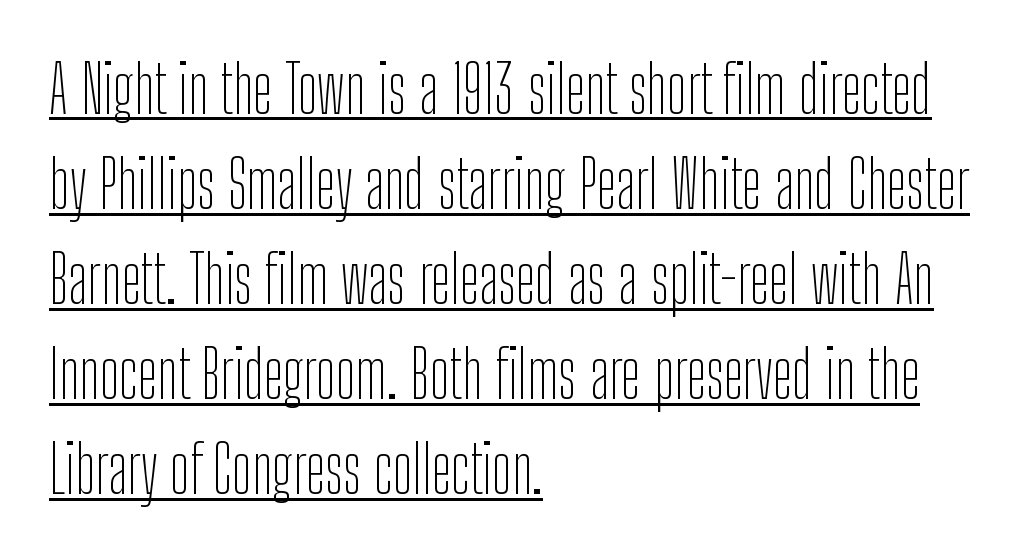
Q: Is the text bold? A: No.
Q: Is the text italic (slanted)? A: No, it is upright.
Q: Is the typeface a serif or a sans-serif typeface? A: Sans-serif.
Q: Is the text underlined? A: Yes.
Q: How is the paragraph aligned? A: Left-aligned.
Q: Is the spacing between letters normal or unusually wide? A: Normal.
Q: Is the spacing between lines tight, normal or loose? A: Normal.
Q: Width (condensed, normal, or wide)? A: Condensed.
Q: Stroke contrast? A: Low.
Q: x-height? A: Medium.
Q: Monospaced? A: No.
